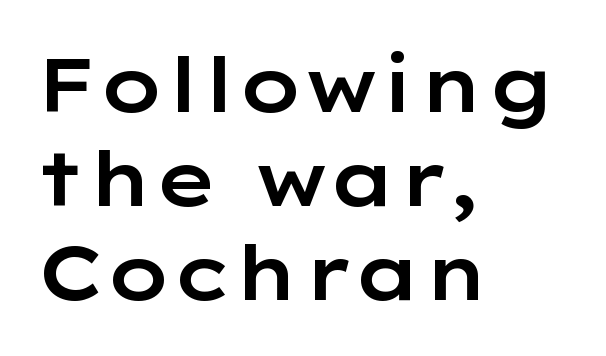
Q: Is the text italic (slanted)? A: No, it is upright.
Q: Is the typeface a serif or a sans-serif typeface? A: Sans-serif.
Q: Is the text underlined? A: No.
Q: How is the paragraph aligned? A: Left-aligned.
Q: Is the spacing between letters normal or unusually wide? A: Normal.
Q: Width (condensed, normal, or wide)? A: Wide.
Q: Stroke contrast? A: Low.
Q: x-height? A: Medium.
Q: Monospaced? A: No.
